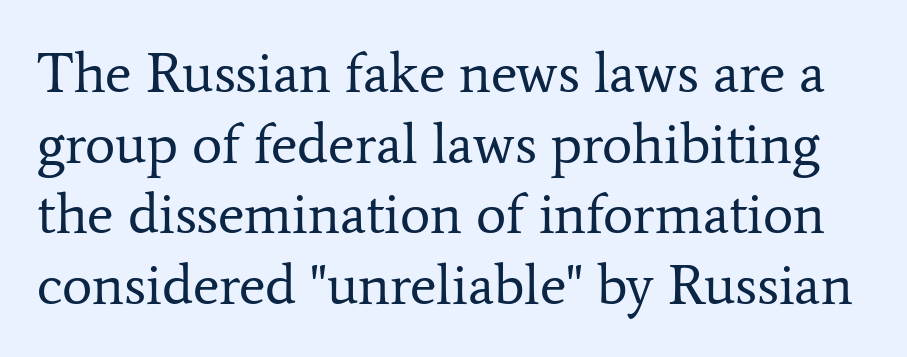
The image shows 57 px regular-weight serif type, upright; set line spacing 1.24x, normal letter spacing, not underlined; low stroke contrast and a medium x-height.
